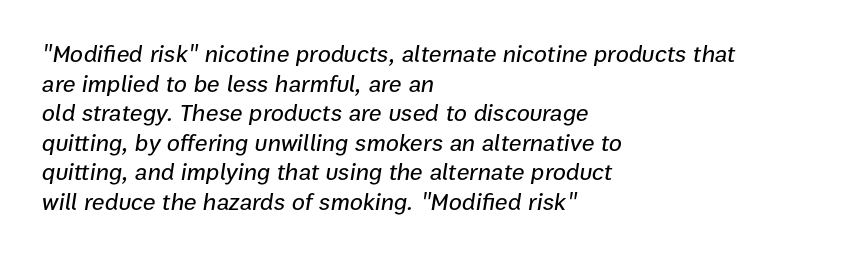
This is oblique type, the kind used for emphasis or titles. The passage shown has conventional tracking throughout. The lines in this sample share a left origin and differ only in where they stop. The space beneath each line is pristine and unruled.
